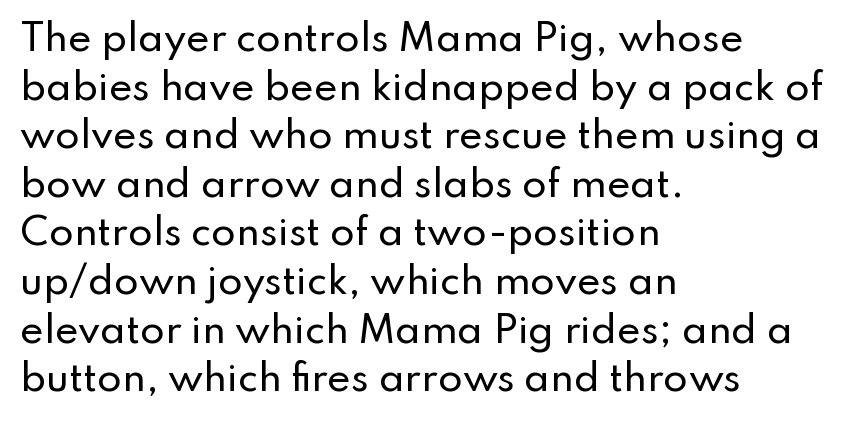
The image shows 36 px sans-serif type, upright; set left-aligned, normal line spacing (1.35x), normal letter spacing, not underlined; low stroke contrast and a small x-height.
